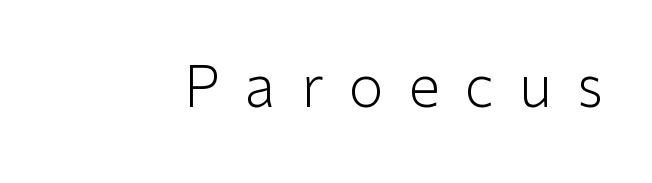
The horizontal fit of the characters is loose and conspicuously gappy. Type without underlining. Font category for this specimen: sans-serif. The face used here is proportionally spaced, like ordinary book or web type. The weight tops out at a normal text grade. The typography opts for an upright posture over an oblique one.
